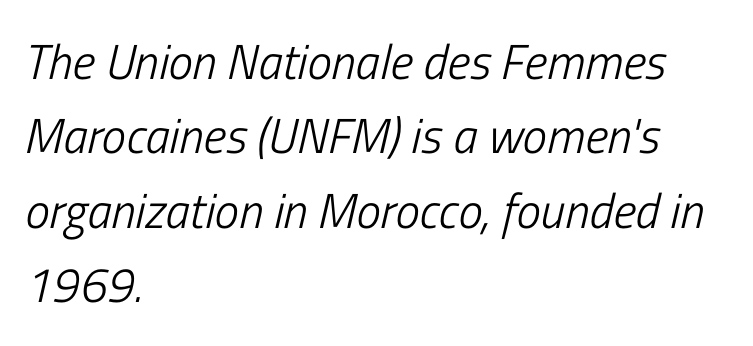
{"italic": "yes", "lean": "right", "slant_degrees": 13, "bold": "no", "weight": "light", "width": "condensed", "stroke_contrast": "low", "x_height": "medium", "monospaced": "no", "underline": "no", "align": "left", "line_spacing": "normal", "line_spacing_ratio": 1.52, "letter_spacing": "normal", "letter_spacing_em": 0.0, "glyph_px": 49}
